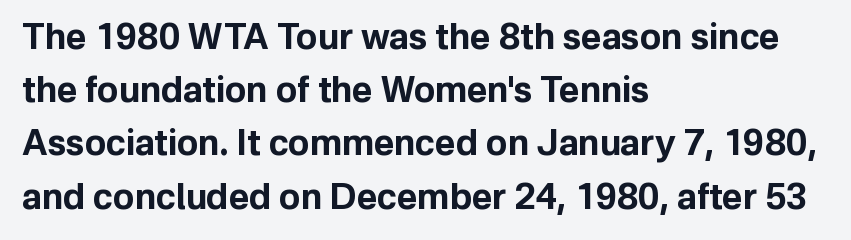
Q: Is the text bold? A: Yes.
Q: Is the text italic (slanted)? A: No, it is upright.
Q: Is the typeface a serif or a sans-serif typeface? A: Sans-serif.
Q: Is the text underlined? A: No.
Q: How is the paragraph aligned? A: Left-aligned.
Q: Is the spacing between letters normal or unusually wide? A: Normal.
Q: Is the spacing between lines tight, normal or loose? A: Normal.
Q: Width (condensed, normal, or wide)? A: Normal.
Q: Stroke contrast? A: Low.
Q: x-height? A: Medium.
Q: Monospaced? A: No.
